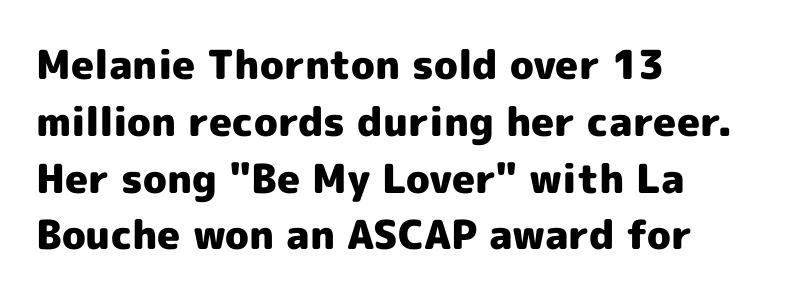
{"serif": "no", "italic": "no", "bold": "yes", "weight": "heavy", "width": "normal", "x_height": "medium", "monospaced": "no", "underline": "no", "align": "left", "line_spacing": "normal", "line_spacing_ratio": 1.42, "letter_spacing": "normal", "letter_spacing_em": 0.0, "glyph_px": 40}
